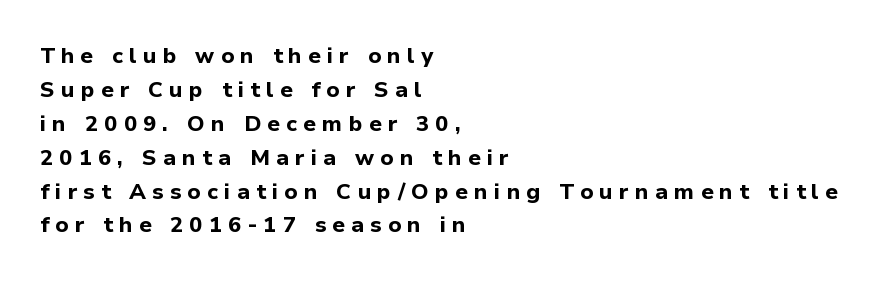
The compositor pushed each line to the left boundary. There is plenty of visible air inserted between adjacent glyphs. Italic? Not at all — the glyphs are vertical. The zone under the glyphs is completely vacant. This sample keeps an unexceptional amount of space between lines. As a designer I'd log this as weight 700, bold.
